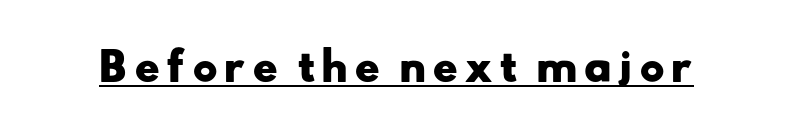
The image shows 38 px heavy, wide sans-serif type; set underlined; low stroke contrast and a small x-height.
